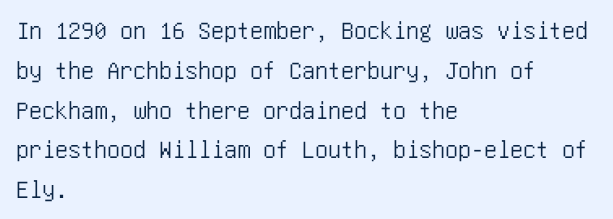
The image shows 26 px text type, upright; set left-aligned, normal line spacing (1.53x), normal letter spacing, not underlined.
